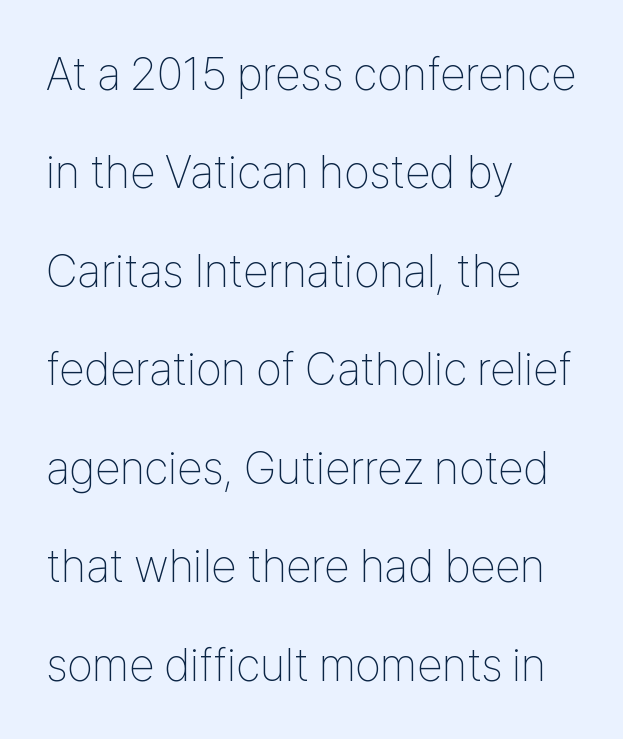
Q: Is the text bold? A: No.
Q: Is the text italic (slanted)? A: No, it is upright.
Q: Is the typeface a serif or a sans-serif typeface? A: Sans-serif.
Q: Is the text underlined? A: No.
Q: How is the paragraph aligned? A: Left-aligned.
Q: Is the spacing between letters normal or unusually wide? A: Normal.
Q: Is the spacing between lines tight, normal or loose? A: Loose.
Q: Width (condensed, normal, or wide)? A: Condensed.
Q: Stroke contrast? A: Low.
Q: x-height? A: Medium.
Q: Monospaced? A: No.
